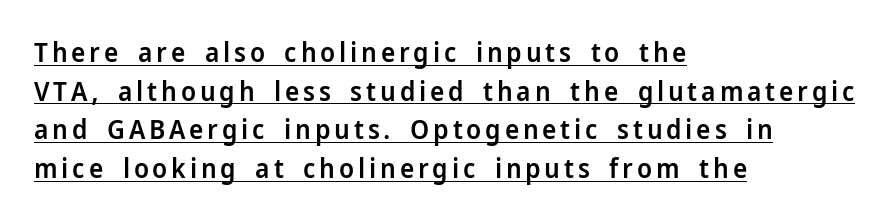
{"italic": "no", "bold": "semi", "underline": "yes", "align": "left", "line_spacing": "normal", "line_spacing_ratio": 1.43, "glyph_px": 27}
